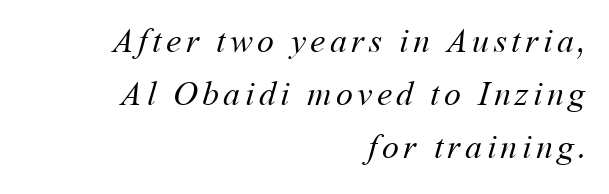
You could not count columns in this text — the font is proportionally spaced. The strokes are not fattened; the text isn't bold. Casual observation: everything's shoved over to the right. Check under the words: just untouched page. Regular leading.
